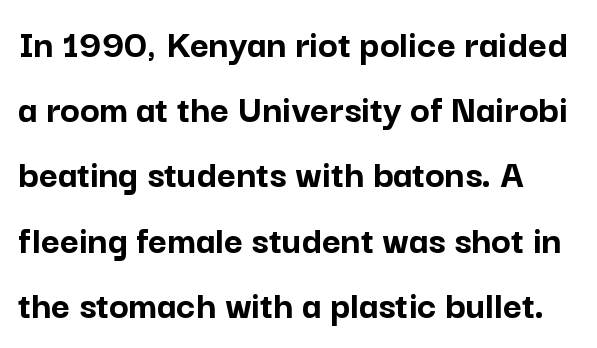
Serif or sans? Sans — the stroke terminals are bare. Vertical strokes here are truly vertical. Nobody touched the tracking dial on this one. The glyphs have the mass of a bold cut.
